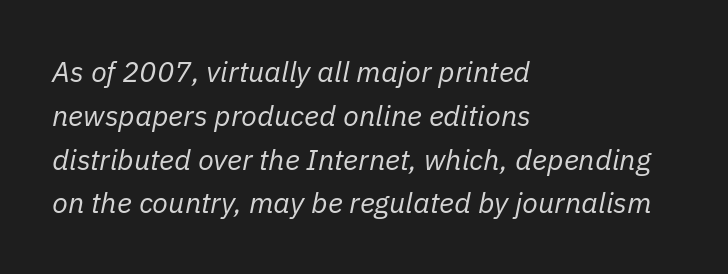
Q: Is the text bold? A: No.
Q: Is the text italic (slanted)? A: Yes, it leans right by about 11 degrees.
Q: Is the text underlined? A: No.
Q: How is the paragraph aligned? A: Left-aligned.
Q: Is the spacing between letters normal or unusually wide? A: Normal.
Q: Is the spacing between lines tight, normal or loose? A: Normal.
Q: Width (condensed, normal, or wide)? A: Normal.
Q: Stroke contrast? A: Low.
Q: x-height? A: Medium.
Q: Monospaced? A: No.
